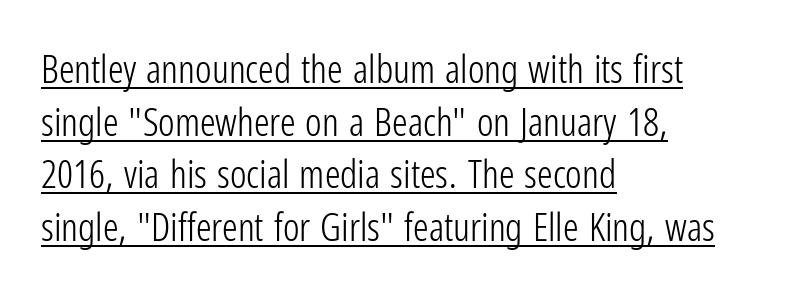
The image shows 39 px light, condensed sans-serif type, upright; set left-aligned, normal line spacing (1.35x), normal letter spacing, underlined; low stroke contrast and a medium x-height.
